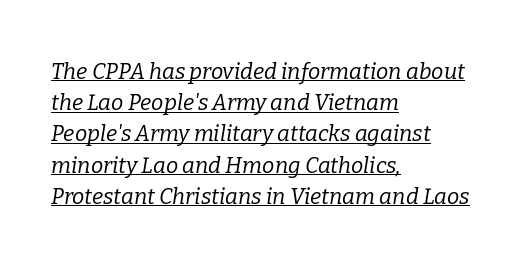
Slant detected: the letters are inclined. The setting favours the left margin, as ordinary paragraphs usually do. Tracking here is standard; glyphs follow each other at the usual distance. Somebody hit Ctrl+U on this one — the words are underlined. Compared with a typical body face, this is equally light or lighter still. The passage shown stacks its lines at a standard gap.
